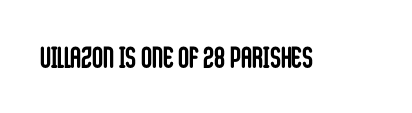
{"serif": "no", "italic": "no", "bold": "yes", "weight": "semibold", "width": "condensed", "stroke_contrast": "low", "x_height": "large", "monospaced": "no", "underline": "no", "letter_spacing": "normal", "letter_spacing_em": 0.0, "glyph_px": 30}
